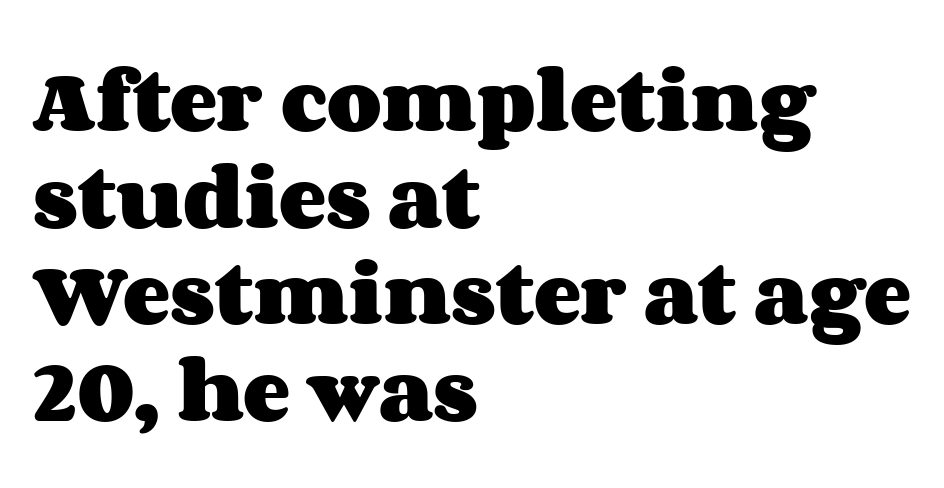
Any mark beneath the type? The region is blank. The type is set solid horizontally, with unmodified tracking. No italicization has been applied; the sample stays upright. Reading down the block, your eye returns to a fixed left position each line.
